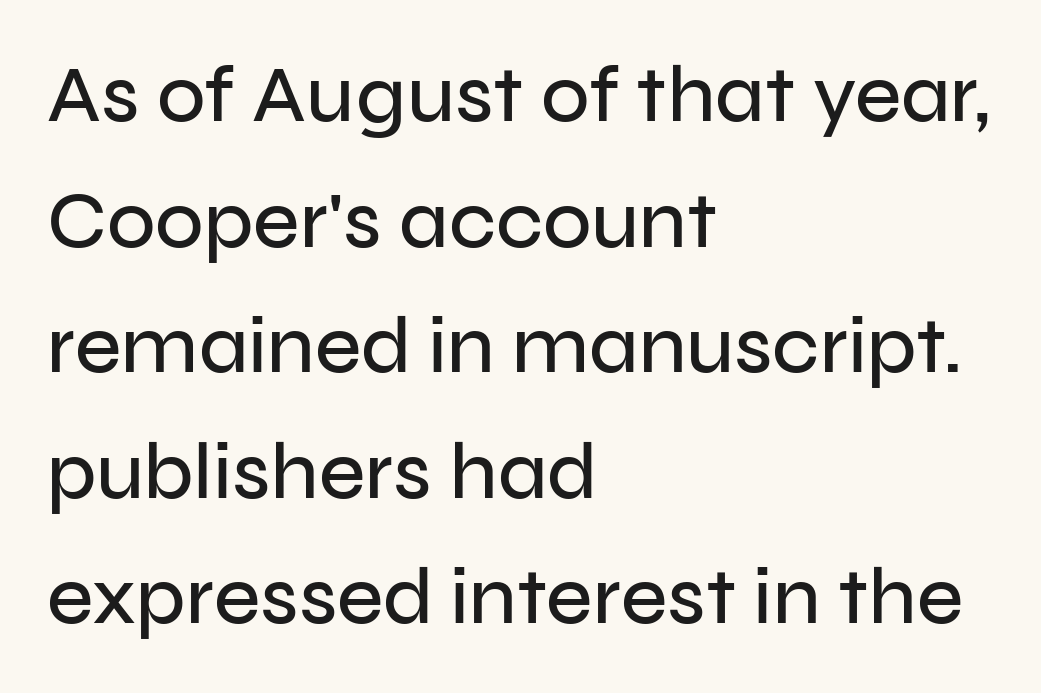
Line beginnings align vertically; line endings do not. Default kerning and tracking; the words read as compact shapes. Leading matches the norm, producing a regular column. The letters advance in unequal steps, a hallmark of proportional type.
